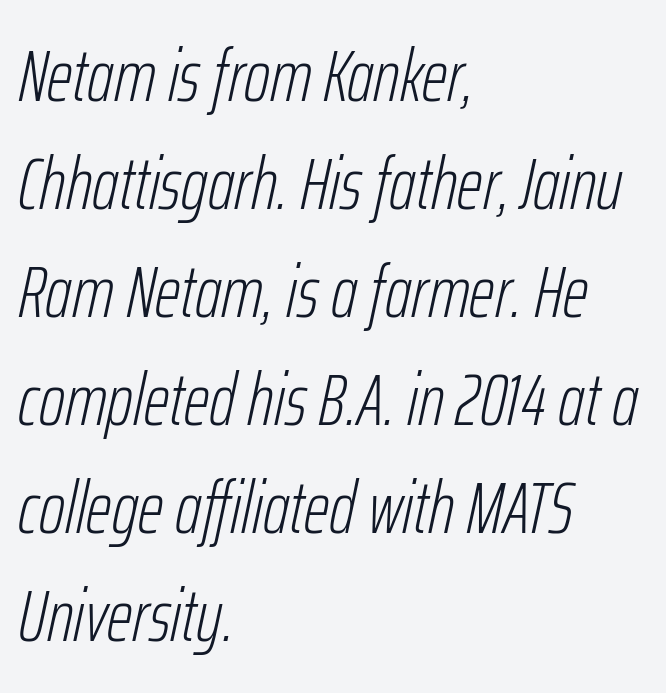
Q: Is the text bold? A: No.
Q: Is the text italic (slanted)? A: Yes, it leans right by about 12 degrees.
Q: Is the text underlined? A: No.
Q: How is the paragraph aligned? A: Left-aligned.
Q: Is the spacing between letters normal or unusually wide? A: Normal.
Q: Is the spacing between lines tight, normal or loose? A: Normal.
Q: Width (condensed, normal, or wide)? A: Condensed.
Q: Stroke contrast? A: Low.
Q: x-height? A: Medium.
Q: Monospaced? A: No.
